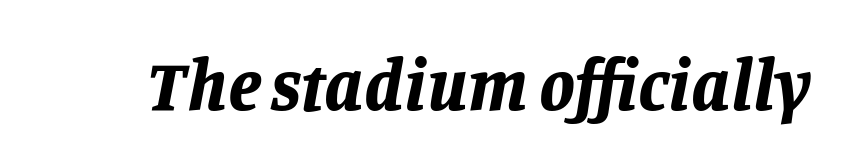
{"italic": "yes", "lean": "right", "slant_degrees": 11, "bold": "yes", "weight": "bold", "width": "normal", "stroke_contrast": "low", "x_height": "large", "monospaced": "no", "underline": "no", "letter_spacing": "normal", "letter_spacing_em": 0.0, "glyph_px": 72}
